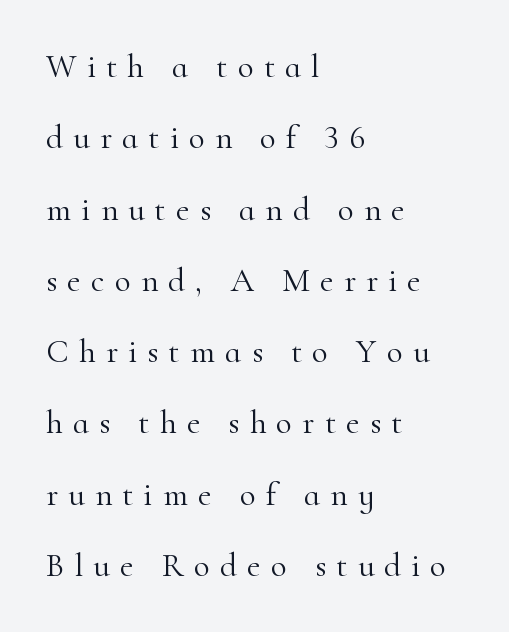
{"serif": "yes", "italic": "no", "bold": "no", "weight": "light", "width": "normal", "stroke_contrast": "high", "x_height": "small", "monospaced": "no", "underline": "no", "align": "left", "line_spacing": "loose", "line_spacing_ratio": 2.16, "letter_spacing": "wide", "letter_spacing_em": 0.31, "glyph_px": 33}
